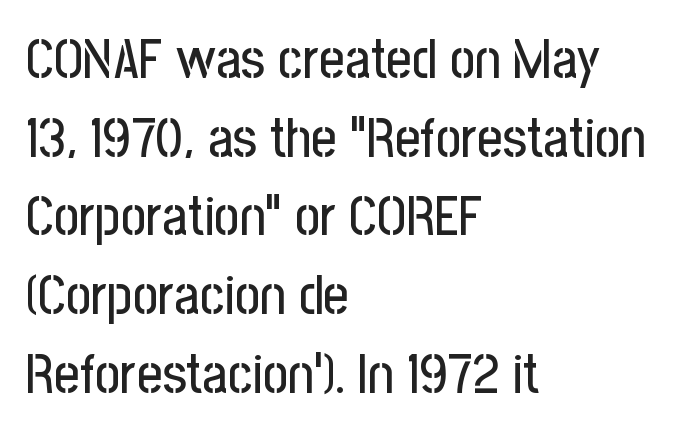
{"serif": "no", "italic": "no", "width": "condensed", "stroke_contrast": "low", "x_height": "medium", "monospaced": "no", "underline": "no", "align": "left", "line_spacing": "normal", "line_spacing_ratio": 1.43, "letter_spacing": "normal", "letter_spacing_em": 0.0, "glyph_px": 55}
